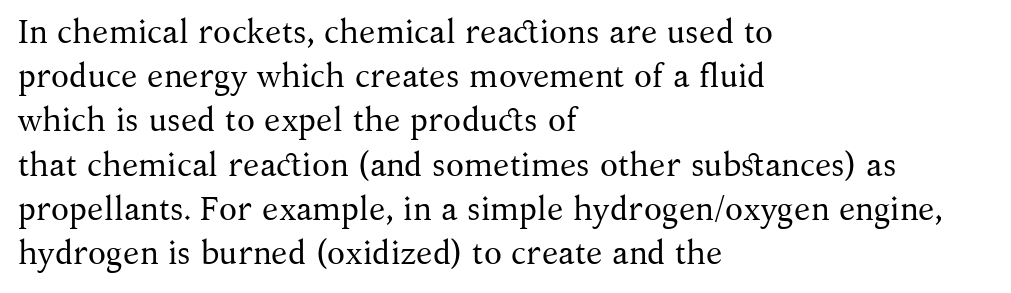
The image shows 33 px regular-weight serif type, upright; set left-aligned, normal line spacing (1.34x), normal letter spacing, not underlined; medium stroke contrast and a medium x-height.
